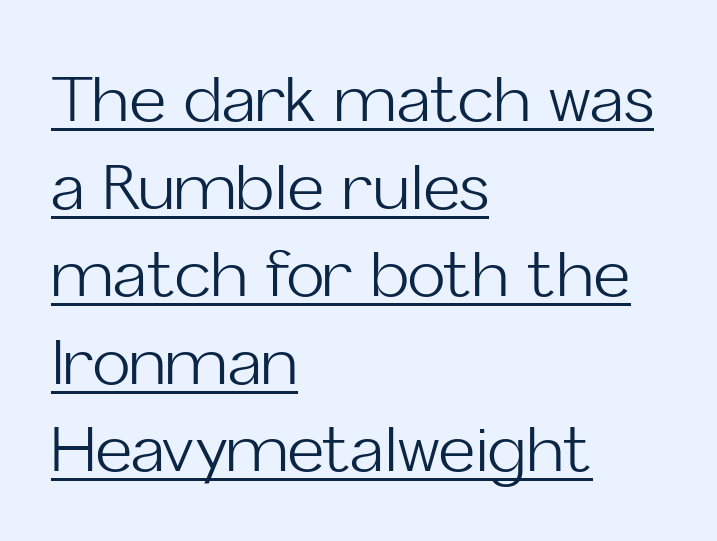
Spacing verdict: proportional, widths tailored to each character. A quiet, ordinary-to-light weight characterises the typeface. The typography opts for an upright posture over an oblique one. This is sans-serif lettering, the kind often seen on screens and signage.
